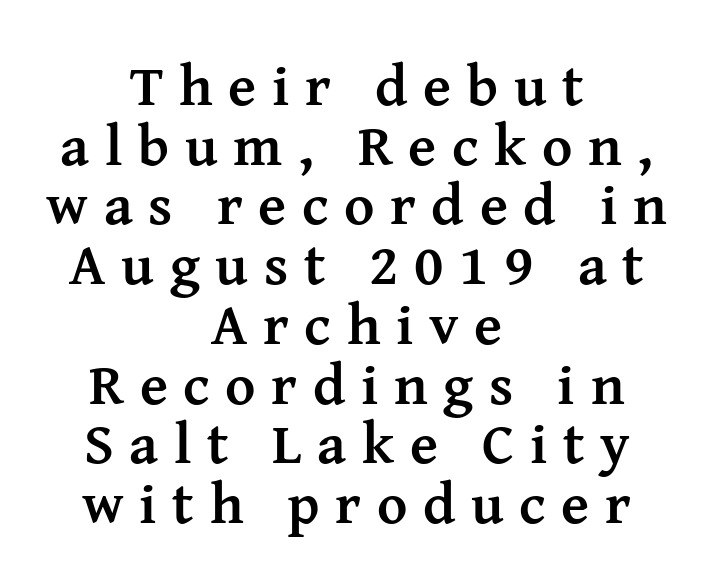
Q: Is the text bold? A: Yes.
Q: Is the text italic (slanted)? A: No, it is upright.
Q: Is the typeface a serif or a sans-serif typeface? A: Serif.
Q: Is the text underlined? A: No.
Q: How is the paragraph aligned? A: Centered.
Q: Is the spacing between letters normal or unusually wide? A: Unusually wide.
Q: Is the spacing between lines tight, normal or loose? A: Tight.
Q: Width (condensed, normal, or wide)? A: Normal.
Q: Stroke contrast? A: Medium.
Q: x-height? A: Medium.
Q: Monospaced? A: No.
